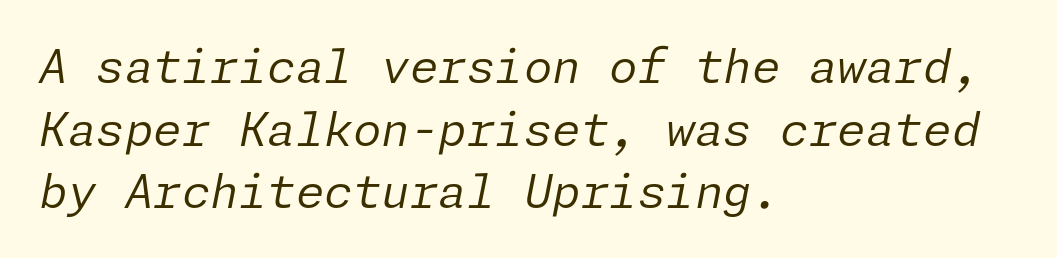
The image shows 46 px regular-weight type, italic (leaning right); set left-aligned, normal line spacing (1.36x), normal letter spacing, not underlined; low stroke contrast and a medium x-height.
